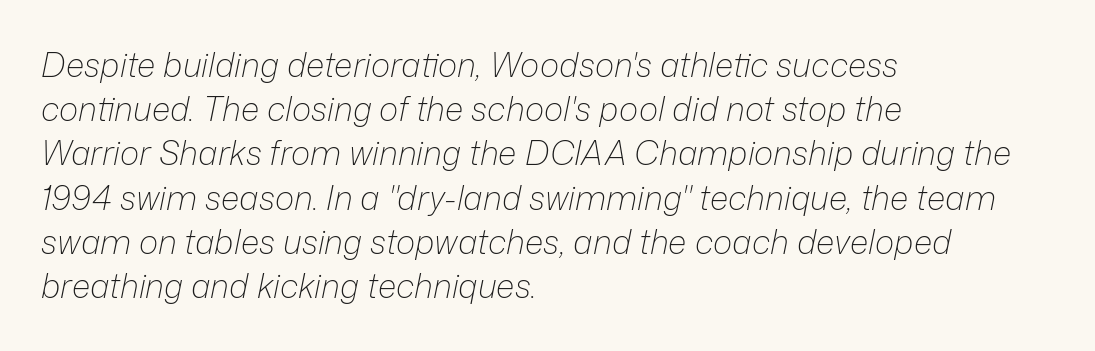
The image shows 33 px light type, italic (leaning right); set left-aligned, normal line spacing (1.34x), normal letter spacing, not underlined; low stroke contrast and a medium x-height.
